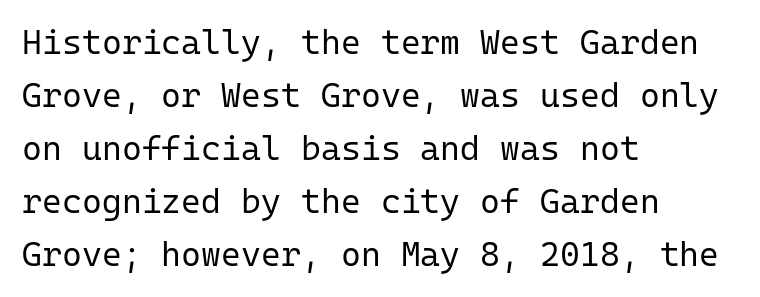
Line beginnings align vertically; line endings do not. Do the characters align in a grid? Yes, the font is monospaced. The specimen omits any rule beneath the text block's lines. On a weight scale, this lands at 450 or below. One glance says typical: line gaps are just what's usual.
